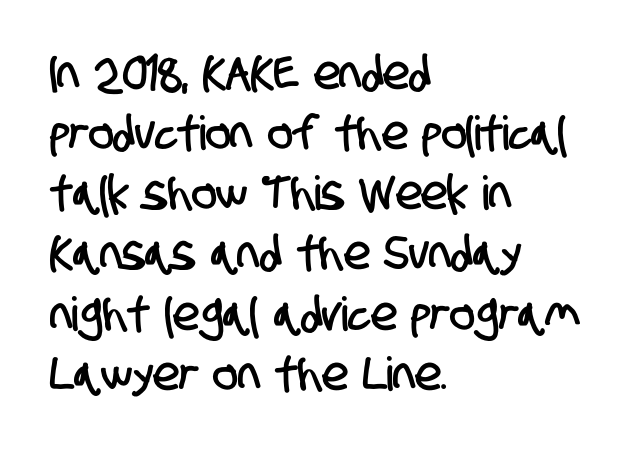
The image shows 47 px condensed sans-serif type; set left-aligned, normal line spacing (1.28x), normal letter spacing, not underlined; low stroke contrast and a large x-height.
